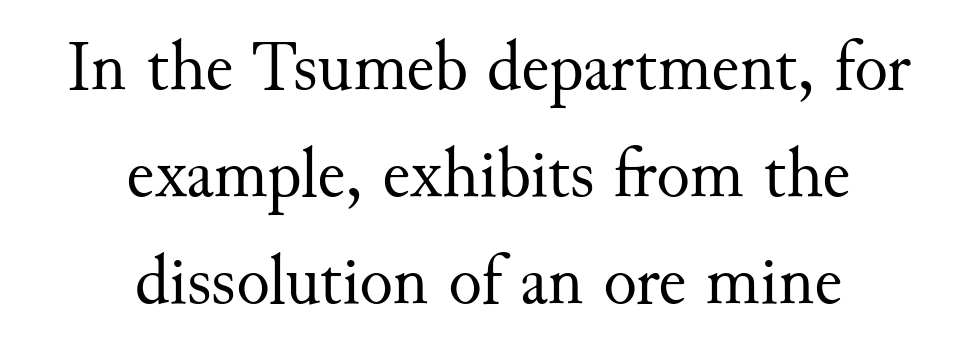
The passage shown is typed in a proportional face where columns would drift. Every character sits straight up, as roman type does. Successive baselines arrive at the customary interval. Letter spacing: default. The gap between lines stays unmarked.
